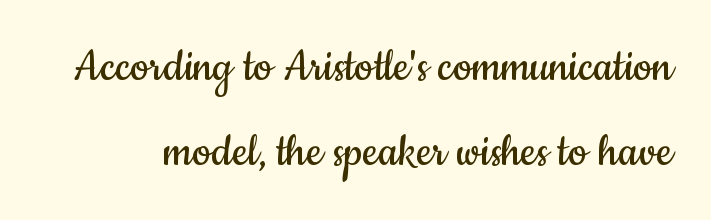
{"serif": "no", "bold": "no", "weight": "regular", "width": "condensed", "stroke_contrast": "low", "x_height": "small", "monospaced": "no", "underline": "no", "line_spacing": "normal", "line_spacing_ratio": 1.6, "letter_spacing": "normal", "letter_spacing_em": 0.0, "glyph_px": 53}
